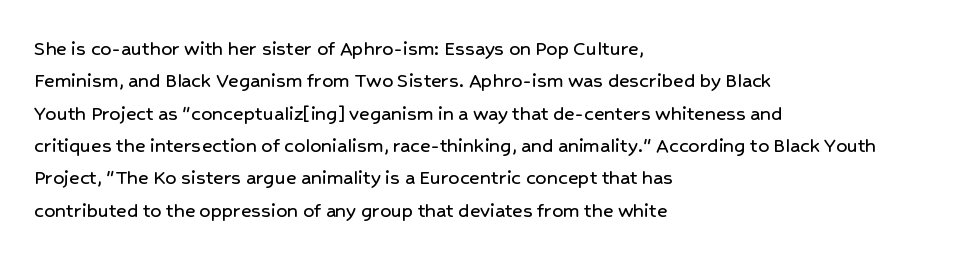
Q: Is the text italic (slanted)? A: No, it is upright.
Q: Is the text underlined? A: No.
Q: How is the paragraph aligned? A: Left-aligned.
Q: Is the spacing between letters normal or unusually wide? A: Normal.
Q: Is the spacing between lines tight, normal or loose? A: Normal.
